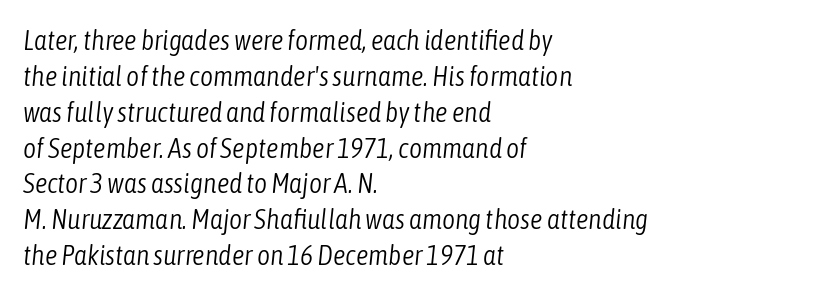
Q: Is the text bold? A: No.
Q: Is the text italic (slanted)? A: Yes, it leans right by about 6 degrees.
Q: Is the text underlined? A: No.
Q: How is the paragraph aligned? A: Left-aligned.
Q: Is the spacing between letters normal or unusually wide? A: Normal.
Q: Is the spacing between lines tight, normal or loose? A: Normal.
Q: Width (condensed, normal, or wide)? A: Condensed.
Q: Stroke contrast? A: Low.
Q: x-height? A: Medium.
Q: Monospaced? A: No.
